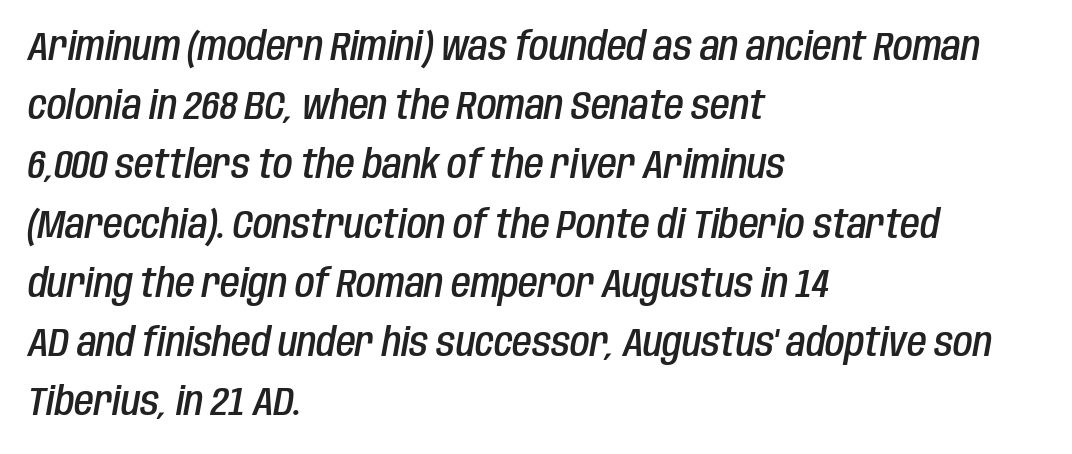
{"italic": "yes", "lean": "right", "slant_degrees": 10, "bold": "semi", "weight": "semibold", "width": "condensed", "stroke_contrast": "low", "x_height": "large", "monospaced": "no", "underline": "no", "align": "left", "line_spacing": "normal", "line_spacing_ratio": 1.48, "letter_spacing": "normal", "letter_spacing_em": 0.0, "glyph_px": 40}
